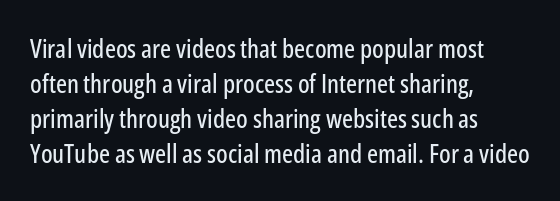
The image shows 26 px text type, upright; set left-aligned, normal line spacing (1.34x), normal letter spacing, not underlined.
